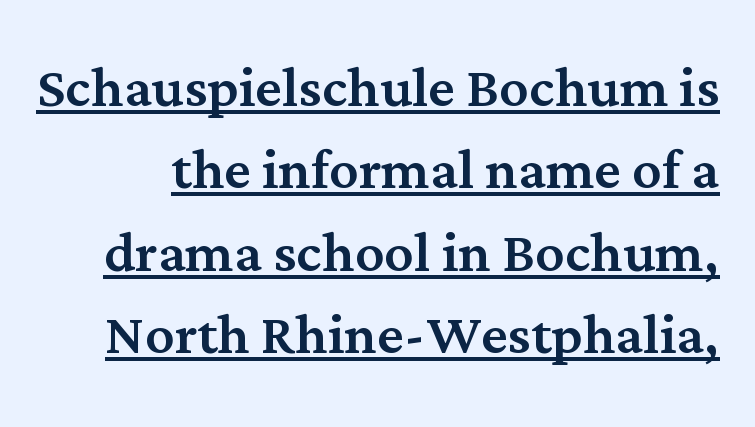
The image shows 73 px serif type, upright; set tight line spacing (1.13x), normal letter spacing, underlined; medium stroke contrast and a medium x-height.
